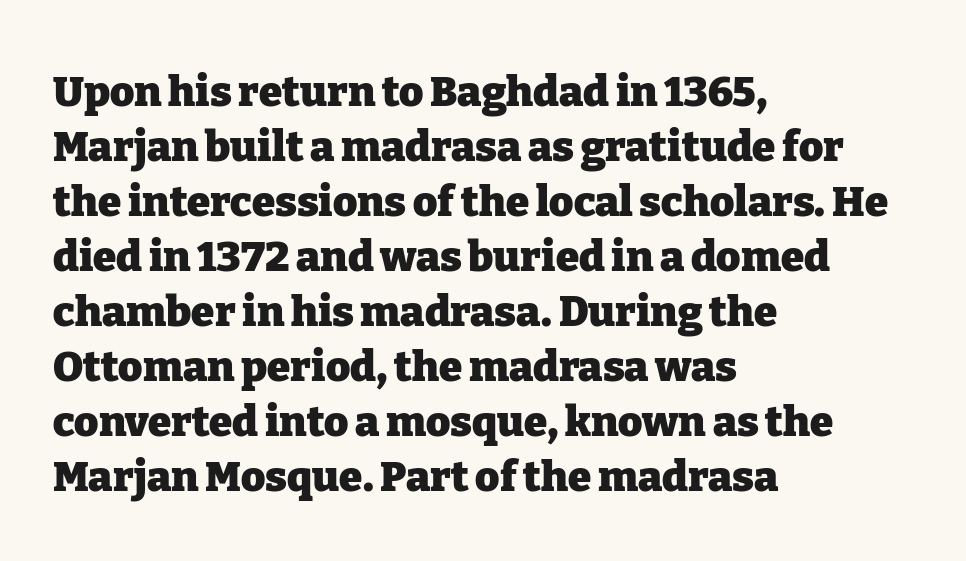
The image shows 42 px heavy serif type, upright; set left-aligned, normal line spacing (1.31x), normal letter spacing, not underlined; low stroke contrast and a medium x-height.
